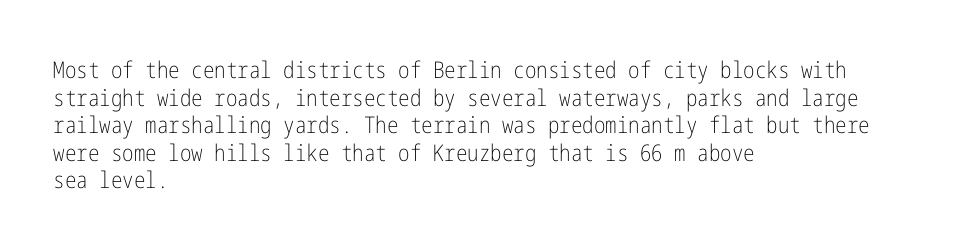
The image shows 23 px text type, upright; set left-aligned, line spacing 1.2x, normal letter spacing, not underlined.
